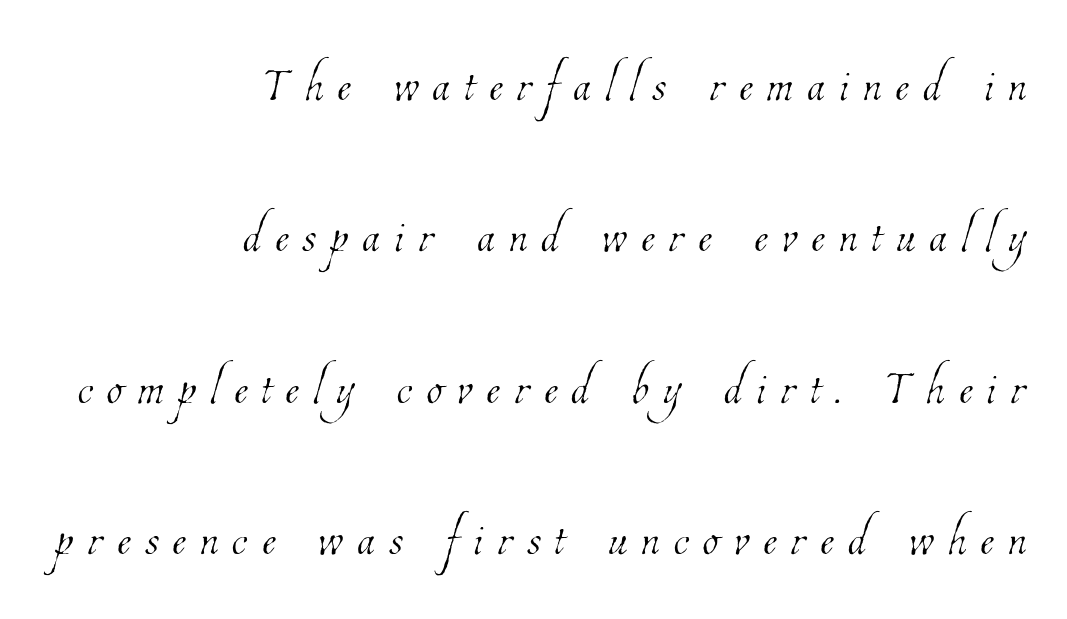
{"bold": "no", "weight": "thin", "width": "condensed", "stroke_contrast": "low", "x_height": "medium", "monospaced": "no", "underline": "no", "align": "right", "line_spacing": "loose", "line_spacing_ratio": 2.33, "letter_spacing": "wide", "letter_spacing_em": 0.22, "glyph_px": 65}
